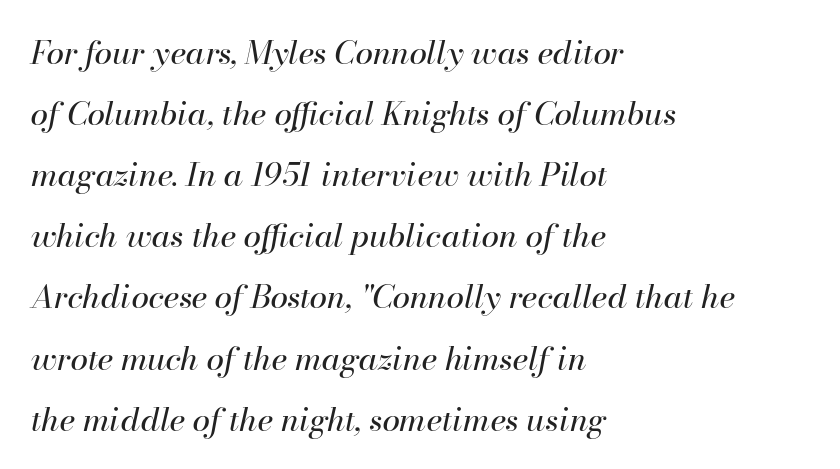
Compared with ordinary roman type, these characters are visibly tilted. Leftover space on each line is placed entirely after the last word. A typesetter would call this proportional, since set widths differ per character. What's the leading like? Stretched, with rows far apart. Nobody drew a line under any word here.
